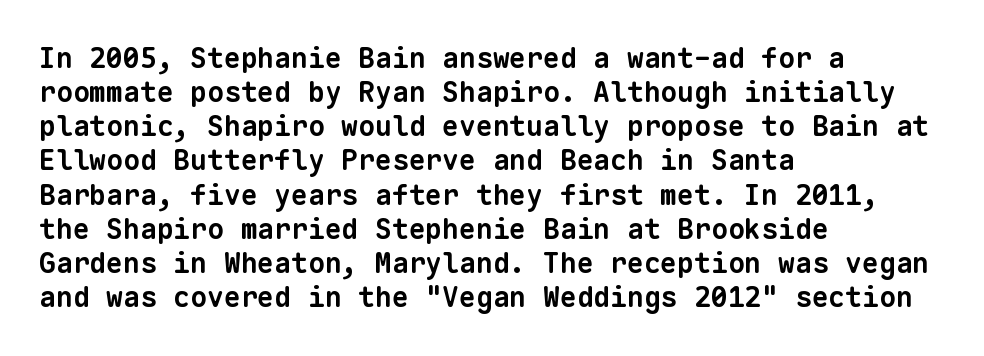
Q: Is the text bold? A: Yes.
Q: Is the typeface a serif or a sans-serif typeface? A: Sans-serif.
Q: Is the text underlined? A: No.
Q: How is the paragraph aligned? A: Left-aligned.
Q: Is the spacing between letters normal or unusually wide? A: Normal.
Q: Width (condensed, normal, or wide)? A: Normal.
Q: Stroke contrast? A: Low.
Q: x-height? A: Medium.
Q: Monospaced? A: Yes.
